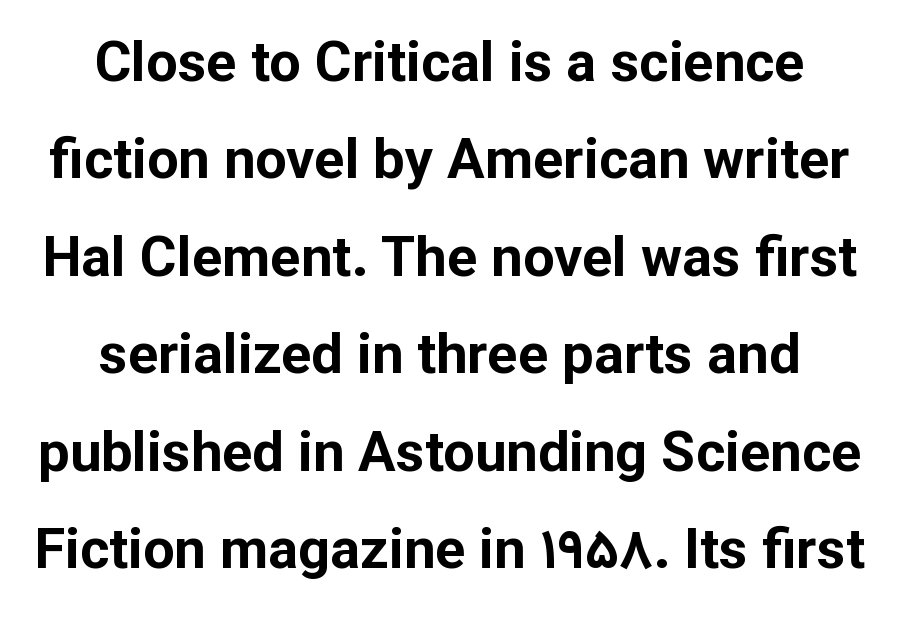
{"serif": "no", "italic": "no", "bold": "yes", "weight": "bold", "width": "normal", "stroke_contrast": "low", "x_height": "medium", "monospaced": "no", "underline": "no", "align": "center", "line_spacing_ratio": 1.74, "letter_spacing": "normal", "letter_spacing_em": 0.0, "glyph_px": 56}
